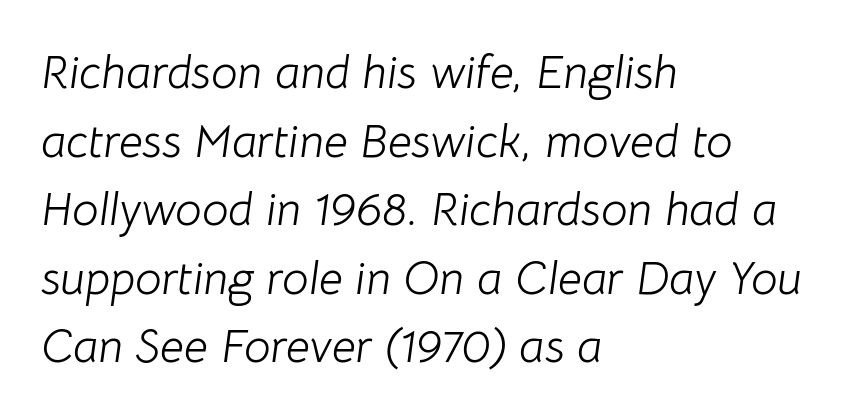
The image shows 47 px light type, italic (leaning right); set left-aligned, normal line spacing (1.46x), normal letter spacing, not underlined; low stroke contrast and a medium x-height.
